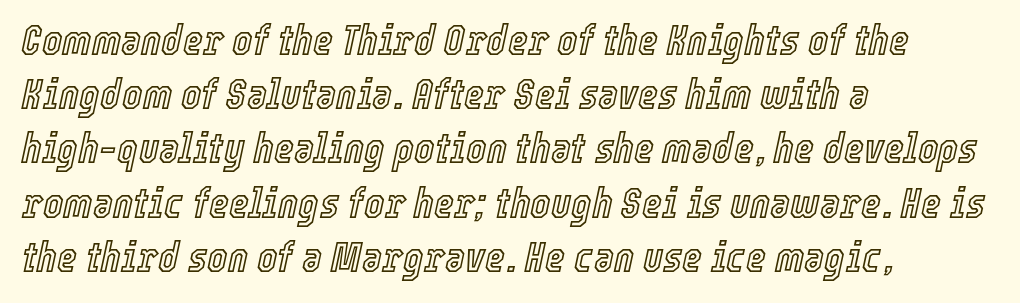
The image shows 43 px condensed type, italic (leaning right); set left-aligned, normal line spacing (1.26x), normal letter spacing, not underlined; a medium x-height.
